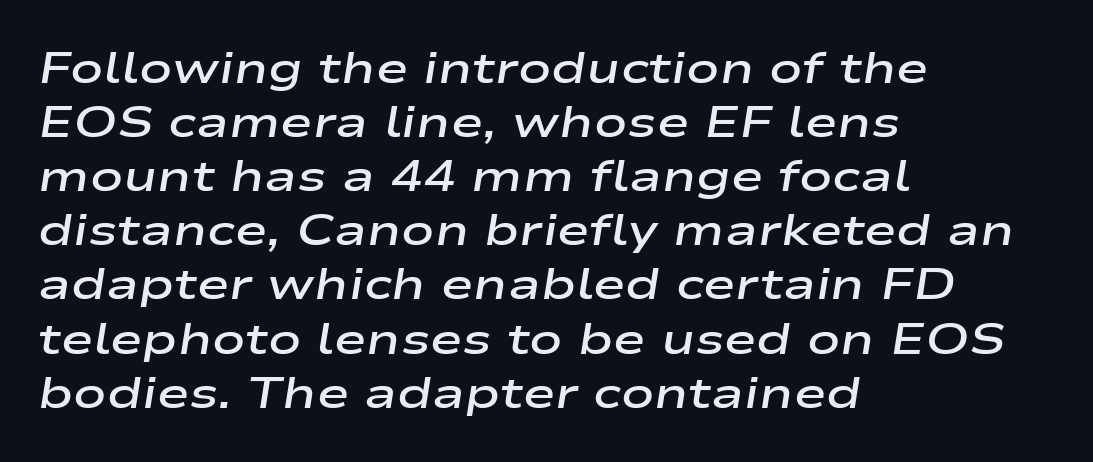
Q: Is the text bold? A: Semi-bold.
Q: Is the text italic (slanted)? A: Yes, it leans right by about 9 degrees.
Q: Is the text underlined? A: No.
Q: How is the paragraph aligned? A: Left-aligned.
Q: Is the spacing between letters normal or unusually wide? A: Normal.
Q: Width (condensed, normal, or wide)? A: Wide.
Q: Stroke contrast? A: Low.
Q: x-height? A: Medium.
Q: Monospaced? A: No.
